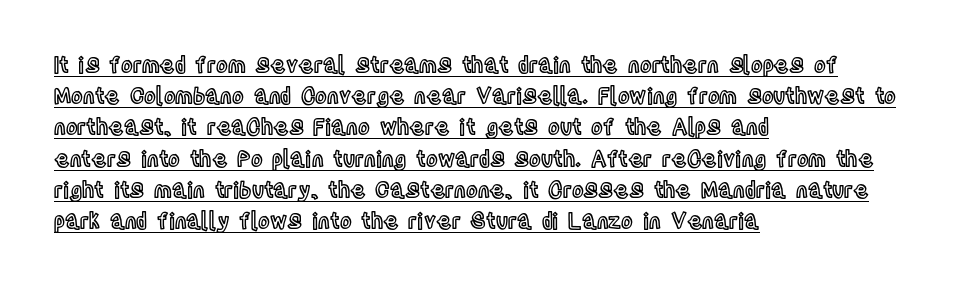
The image shows 22 px text type, upright; set left-aligned, normal line spacing (1.42x), normal letter spacing, underlined.
